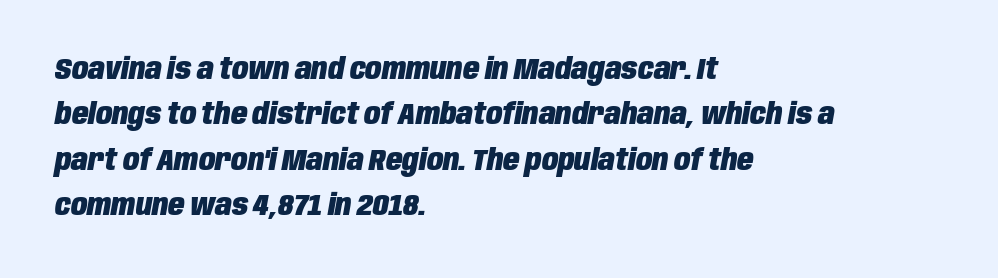
The image shows 30 px heavy, condensed type, italic (leaning right); set left-aligned, normal line spacing (1.51x), normal letter spacing, not underlined; low stroke contrast and a large x-height.
